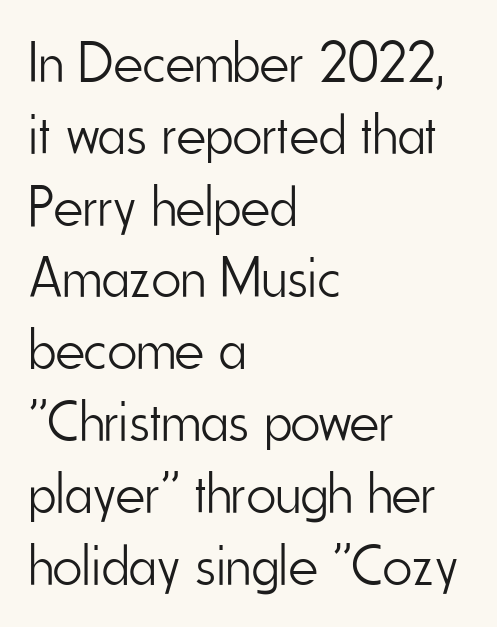
Q: Is the text bold? A: No.
Q: Is the text italic (slanted)? A: No, it is upright.
Q: Is the typeface a serif or a sans-serif typeface? A: Sans-serif.
Q: Is the text underlined? A: No.
Q: How is the paragraph aligned? A: Left-aligned.
Q: Is the spacing between letters normal or unusually wide? A: Normal.
Q: Is the spacing between lines tight, normal or loose? A: Normal.
Q: Width (condensed, normal, or wide)? A: Condensed.
Q: Stroke contrast? A: Low.
Q: x-height? A: Small.
Q: Monospaced? A: No.
